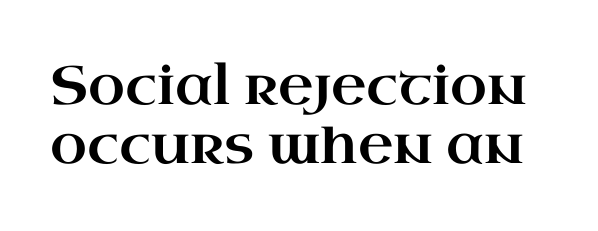
Think of a printed novel: that variable character pitch is what you see here. This rendering employs a face with finishing strokes, i.e., a serif. Nobody drew a line under any word here. Each new line begins almost immediately beneath the previous one.
